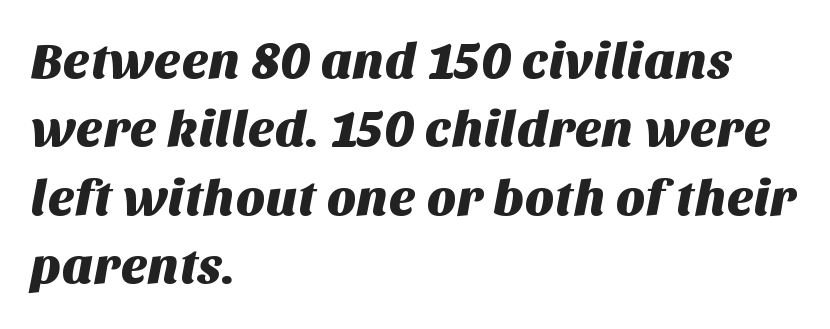
The image shows 51 px sans-serif type; set left-aligned, normal line spacing (1.34x), normal letter spacing, not underlined; medium stroke contrast and a large x-height.
